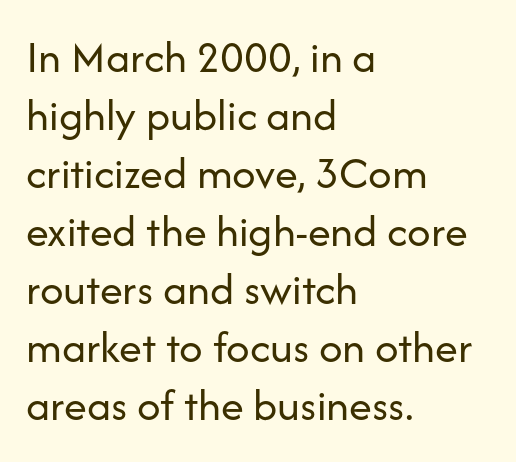
Q: Is the text bold? A: No.
Q: Is the text italic (slanted)? A: No, it is upright.
Q: Is the typeface a serif or a sans-serif typeface? A: Sans-serif.
Q: Is the text underlined? A: No.
Q: How is the paragraph aligned? A: Left-aligned.
Q: Is the spacing between letters normal or unusually wide? A: Normal.
Q: Is the spacing between lines tight, normal or loose? A: Normal.
Q: Width (condensed, normal, or wide)? A: Normal.
Q: Stroke contrast? A: Low.
Q: x-height? A: Medium.
Q: Monospaced? A: No.
